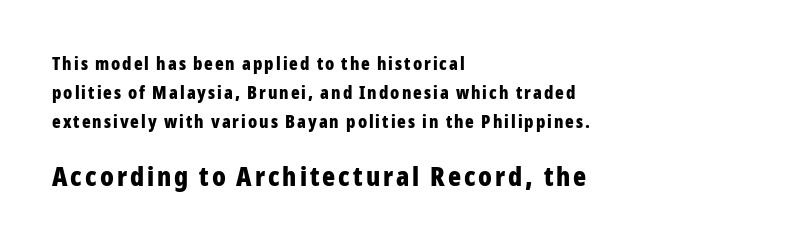
Q: Is the text bold? A: Yes.
Q: Is the text italic (slanted)? A: No, it is upright.
Q: Is the text underlined? A: No.
Q: How is the paragraph aligned? A: Left-aligned.
Q: Is the spacing between lines tight, normal or loose? A: Normal.
Q: Which block of text is set in a larger size, the first (top) or the second (bottom)? A: The second (bottom) one.
